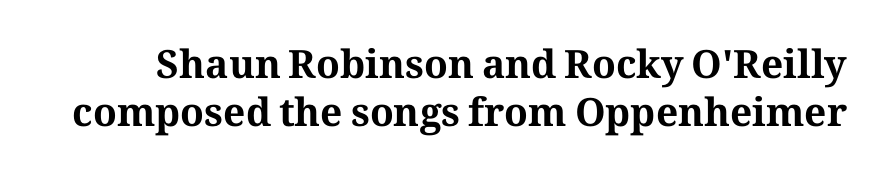
The image shows 39 px bold serif type, upright; set line spacing 1.23x, normal letter spacing, not underlined; medium stroke contrast and a medium x-height.
